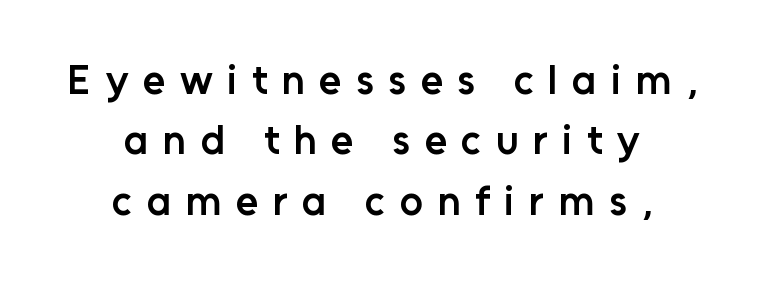
Characters remain perfectly vertical along every line. Leading matches the norm, producing a regular column. The rag falls on both sides of this text block equally. The string is rendered with underlining switched off.
